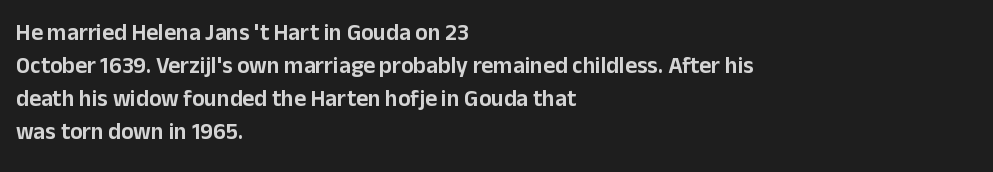
The block of text has a typical density, with ordinary space between rows. Tracking here is standard; glyphs follow each other at the usual distance. The strip under each line holds only bare page. The lettering holds an erect, upright posture throughout. Teacher's note: observe the even left margin — that is flush-left alignment.
